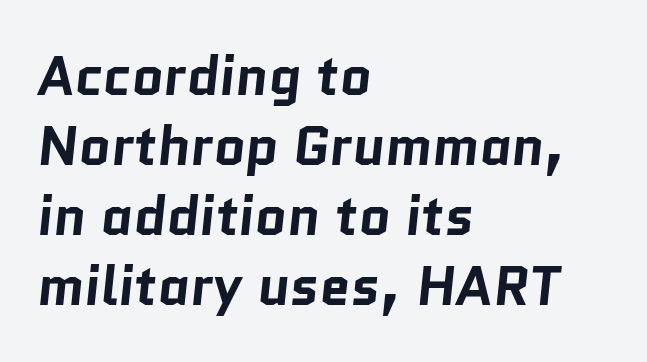
Q: Is the text bold? A: Yes.
Q: Is the typeface a serif or a sans-serif typeface? A: Sans-serif.
Q: Is the text underlined? A: No.
Q: How is the paragraph aligned? A: Left-aligned.
Q: Is the spacing between letters normal or unusually wide? A: Normal.
Q: Is the spacing between lines tight, normal or loose? A: Normal.
Q: Width (condensed, normal, or wide)? A: Normal.
Q: Stroke contrast? A: Low.
Q: x-height? A: Medium.
Q: Monospaced? A: No.
